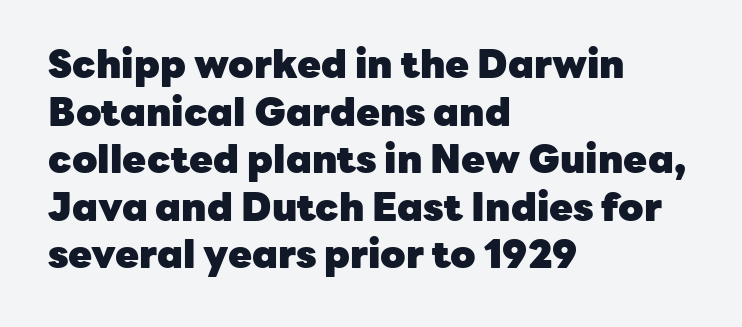
{"serif": "no", "italic": "no", "bold": "yes", "weight": "heavy", "width": "normal", "stroke_contrast": "low", "x_height": "medium", "monospaced": "no", "underline": "no", "align": "left", "line_spacing_ratio": 1.22, "letter_spacing": "normal", "letter_spacing_em": 0.0, "glyph_px": 39}
